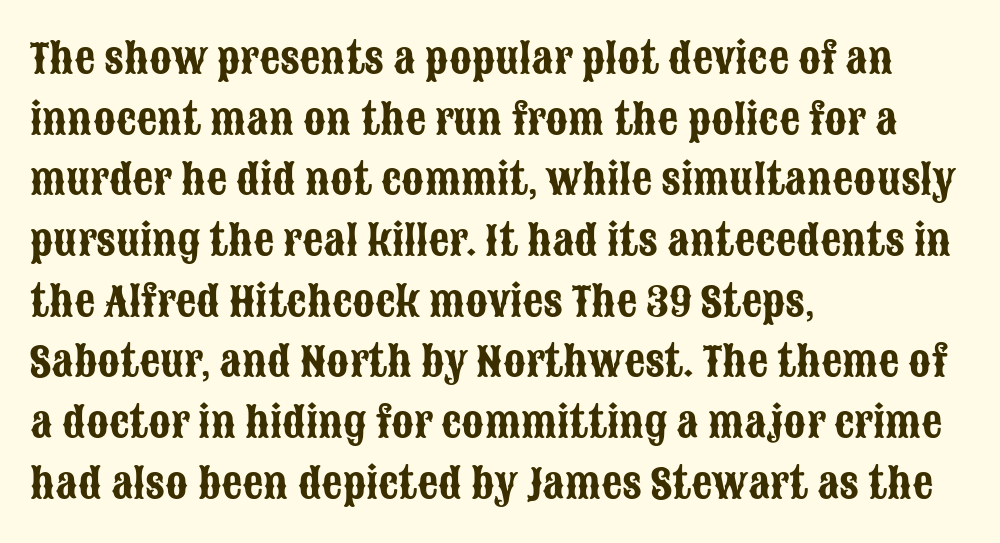
Q: Is the text italic (slanted)? A: No, it is upright.
Q: Is the typeface a serif or a sans-serif typeface? A: Sans-serif.
Q: Is the text underlined? A: No.
Q: How is the paragraph aligned? A: Left-aligned.
Q: Is the spacing between letters normal or unusually wide? A: Normal.
Q: Is the spacing between lines tight, normal or loose? A: Normal.
Q: Width (condensed, normal, or wide)? A: Condensed.
Q: Stroke contrast? A: Low.
Q: x-height? A: Large.
Q: Monospaced? A: No.
